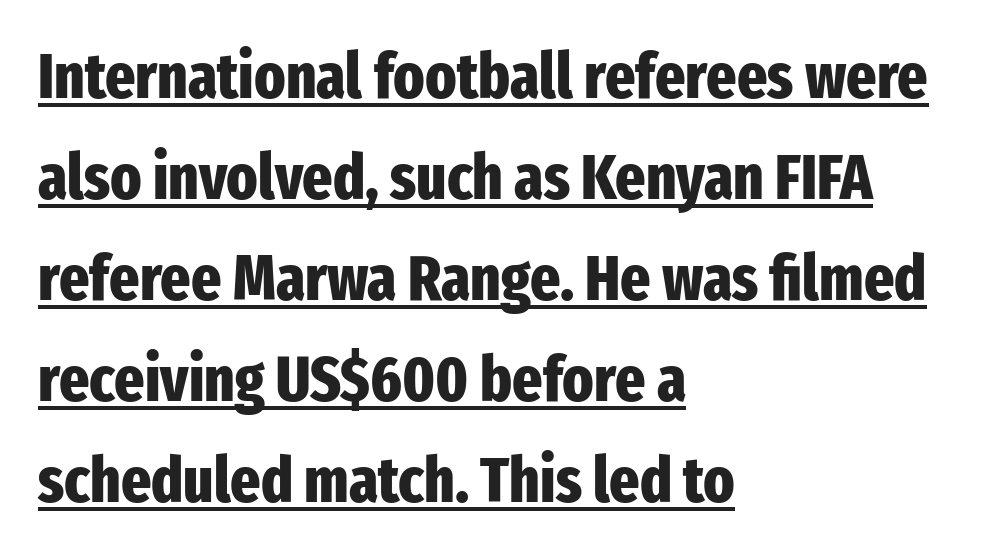
{"serif": "no", "italic": "no", "bold": "yes", "weight": "heavy", "width": "condensed", "stroke_contrast": "low", "x_height": "medium", "monospaced": "no", "underline": "yes", "align": "left", "line_spacing": "normal", "line_spacing_ratio": 1.58, "letter_spacing": "normal", "letter_spacing_em": 0.0, "glyph_px": 64}
